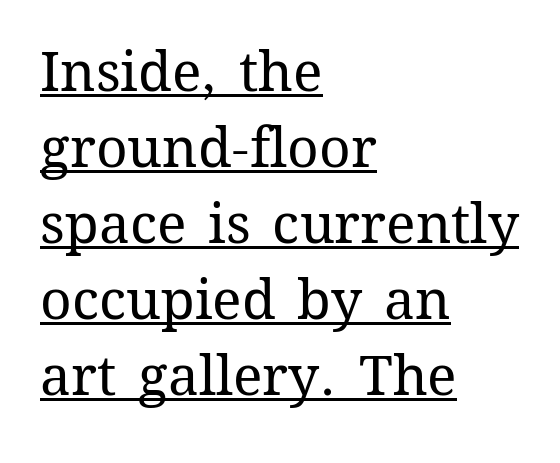
The typography opts for an upright posture over an oblique one. One-word summary of the alignment: left. Think standard paragraph weight, or any step lighter than that. The rendered words wear a rule along their underside. A typesetter would call this proportional, since set widths differ per character.
